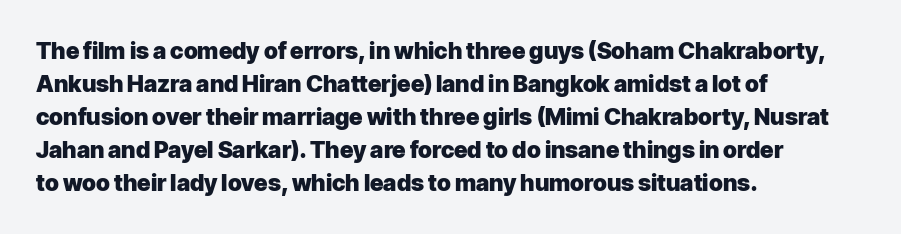
{"italic": "no", "bold": "yes", "underline": "no", "align": "left", "line_spacing": "normal", "line_spacing_ratio": 1.44, "letter_spacing": "normal", "letter_spacing_em": 0.0, "glyph_px": 23}
